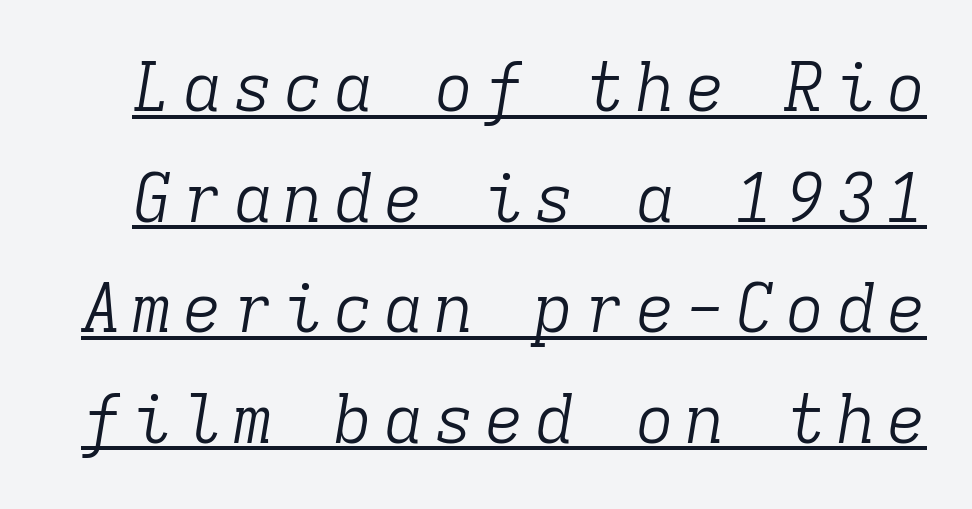
{"serif": "yes", "italic": "yes", "lean": "right", "slant_degrees": 9, "bold": "no", "weight": "light", "width": "normal", "stroke_contrast": "low", "x_height": "medium", "monospaced": "yes", "underline": "yes", "line_spacing": "normal", "line_spacing_ratio": 1.65, "glyph_px": 67}
